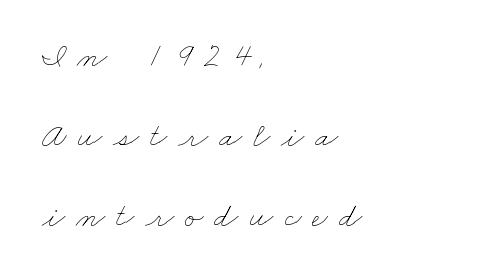
Is the block centered? No — it sits flush against the left margin. Is the stroke heavy? The answer is a plain regular-or-lighter. Students, observe: this is what heavily led, spacious text looks like. This sample has the flowing, uneven cadence of proportional lettering. The glyphs are unaccompanied by any horizontal stroke below them. Look at the tracking — it's clearly loosened, letters drifting apart.
